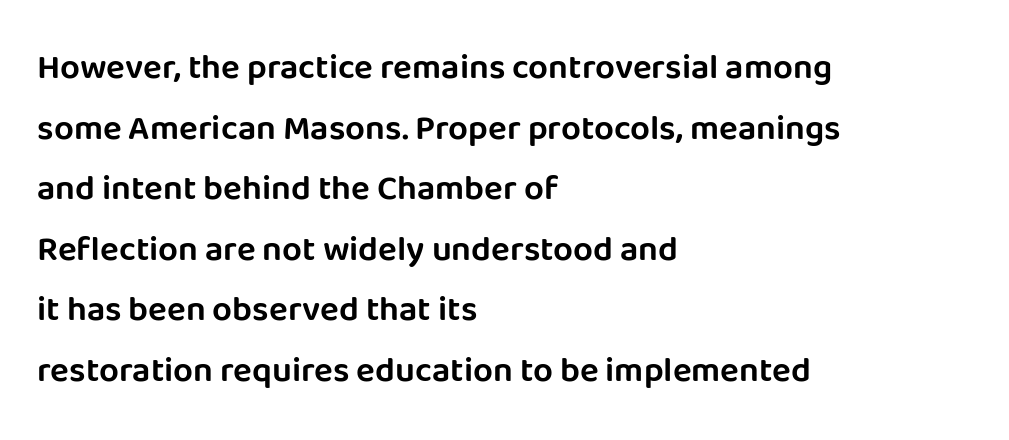
{"serif": "no", "italic": "no", "width": "normal", "stroke_contrast": "low", "x_height": "large", "monospaced": "no", "underline": "no", "align": "left", "line_spacing_ratio": 1.73, "letter_spacing": "normal", "letter_spacing_em": 0.0, "glyph_px": 35}
